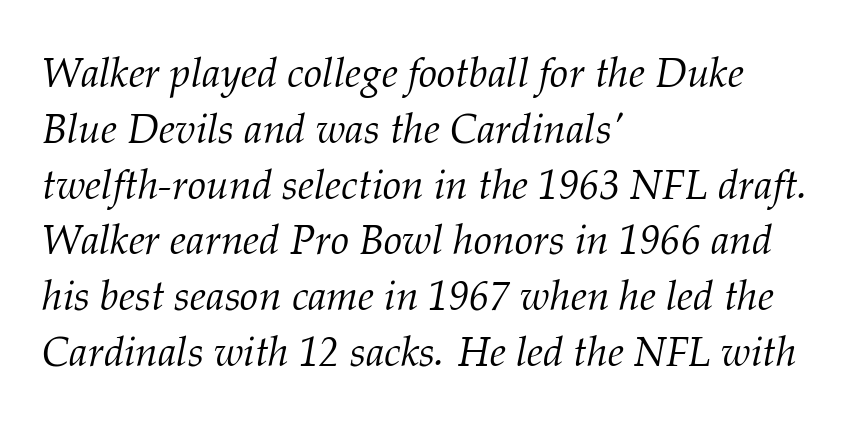
{"serif": "yes", "italic": "yes", "lean": "right", "slant_degrees": 12, "bold": "no", "weight": "light", "width": "normal", "stroke_contrast": "medium", "x_height": "medium", "monospaced": "no", "underline": "no", "align": "left", "line_spacing": "normal", "line_spacing_ratio": 1.36, "letter_spacing": "normal", "letter_spacing_em": 0.0, "glyph_px": 41}
